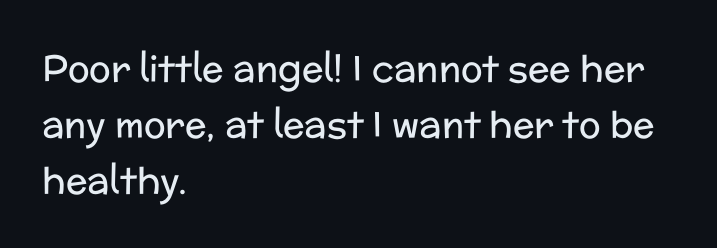
The image shows 36 px regular-weight sans-serif type, upright; set left-aligned, normal line spacing (1.55x), normal letter spacing, not underlined; low stroke contrast and a medium x-height.
